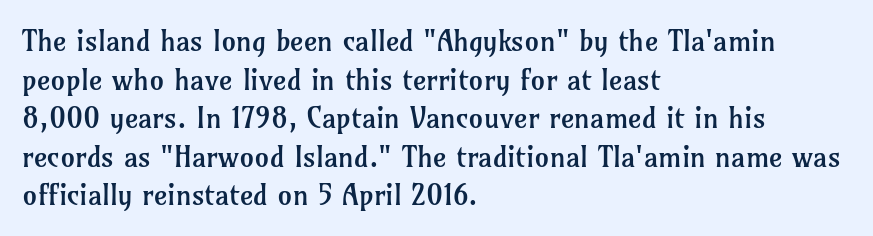
The image shows 29 px regular-weight serif type, upright; set left-aligned, normal line spacing (1.33x), normal letter spacing, not underlined; low stroke contrast and a medium x-height.
